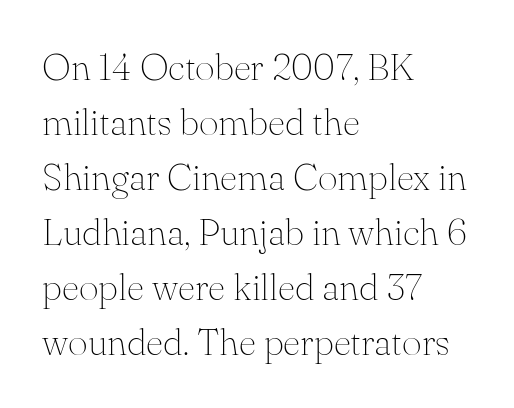
The image shows 38 px thin serif type, upright; set left-aligned, normal line spacing (1.45x), normal letter spacing, not underlined; medium stroke contrast and a small x-height.
